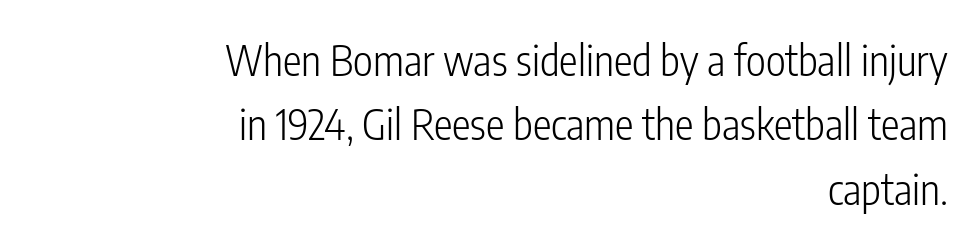
The image shows 42 px light, condensed sans-serif type, upright; set right-aligned, normal line spacing (1.53x), normal letter spacing, not underlined; low stroke contrast and a medium x-height.
